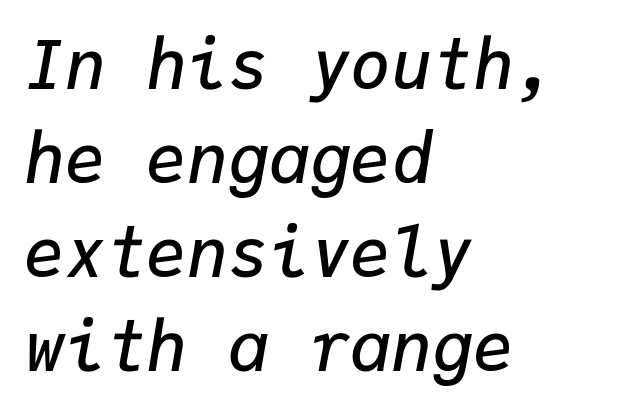
The specimen reads as italic at a glance. Which margin do the lines hug? The left one — the right edge is uneven. You could call the tracking neutral — neither tight nor loose. Descenders hang freely into open space. Firm but not heavy-handed strokes: this text is semibold.
